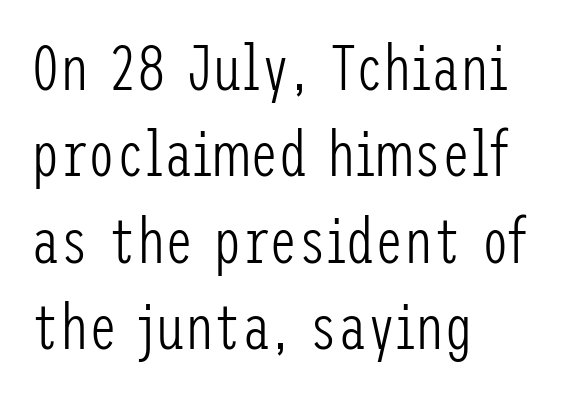
{"serif": "no", "italic": "no", "bold": "no", "weight": "light", "width": "condensed", "stroke_contrast": "low", "x_height": "medium", "underline": "no", "align": "left", "line_spacing": "normal", "line_spacing_ratio": 1.35, "letter_spacing": "normal", "letter_spacing_em": 0.0, "glyph_px": 64}
